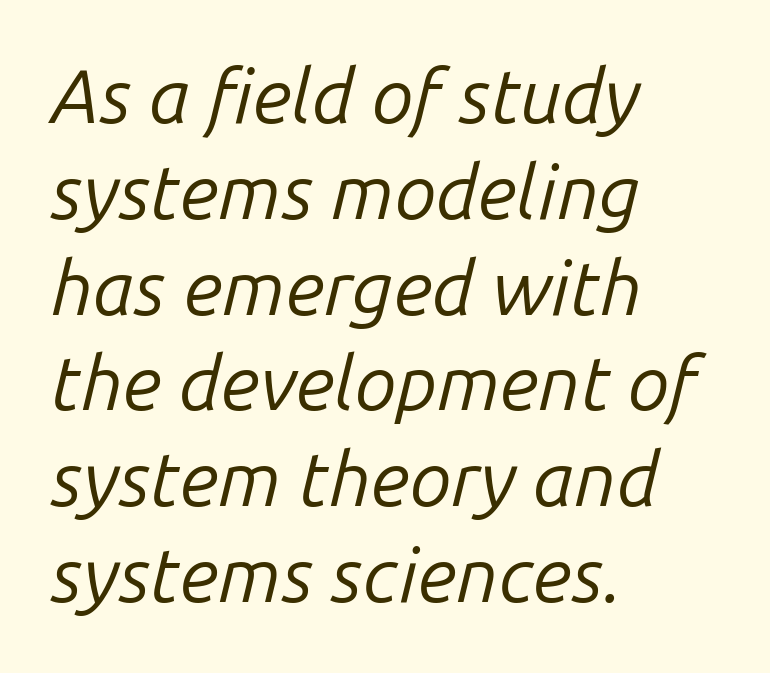
{"italic": "yes", "lean": "right", "slant_degrees": 14, "bold": "no", "weight": "regular", "width": "normal", "stroke_contrast": "low", "x_height": "medium", "monospaced": "no", "underline": "no", "align": "left", "line_spacing": "normal", "line_spacing_ratio": 1.26, "letter_spacing": "normal", "letter_spacing_em": 0.0, "glyph_px": 76}
